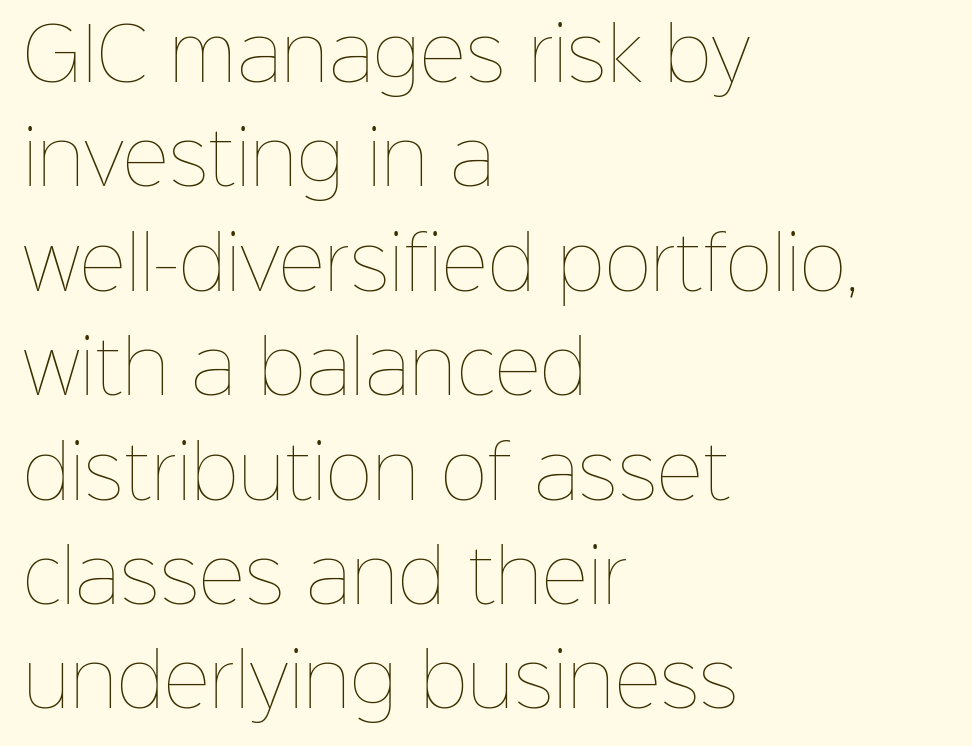
Q: Is the text bold? A: No.
Q: Is the text italic (slanted)? A: No, it is upright.
Q: Is the text underlined? A: No.
Q: How is the paragraph aligned? A: Left-aligned.
Q: Is the spacing between letters normal or unusually wide? A: Normal.
Q: Is the spacing between lines tight, normal or loose? A: Normal.
Q: Width (condensed, normal, or wide)? A: Normal.
Q: Stroke contrast? A: Low.
Q: x-height? A: Medium.
Q: Monospaced? A: No.
